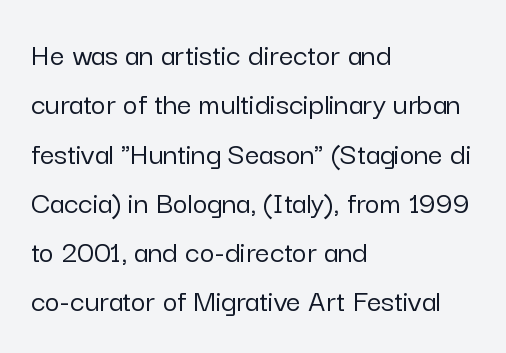
The image shows 32 px sans-serif type, upright; set left-aligned, normal line spacing (1.54x), normal letter spacing, not underlined; low stroke contrast and a medium x-height.
